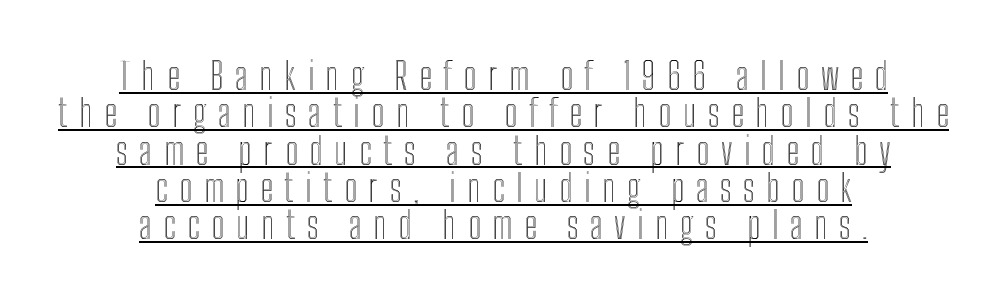
Q: Is the text italic (slanted)? A: No, it is upright.
Q: Is the text underlined? A: Yes.
Q: How is the paragraph aligned? A: Centered.
Q: Is the spacing between letters normal or unusually wide? A: Unusually wide.
Q: Is the spacing between lines tight, normal or loose? A: Tight.
Q: Width (condensed, normal, or wide)? A: Condensed.
Q: x-height? A: Medium.
Q: Monospaced? A: No.
